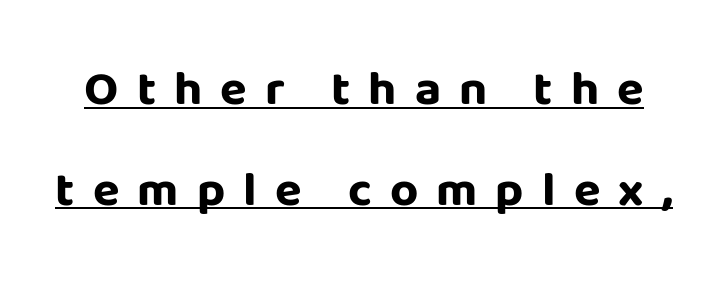
Q: Is the text bold? A: Yes.
Q: Is the text italic (slanted)? A: No, it is upright.
Q: Is the typeface a serif or a sans-serif typeface? A: Sans-serif.
Q: Is the text underlined? A: Yes.
Q: Is the spacing between letters normal or unusually wide? A: Unusually wide.
Q: Is the spacing between lines tight, normal or loose? A: Loose.
Q: Width (condensed, normal, or wide)? A: Normal.
Q: Stroke contrast? A: Low.
Q: x-height? A: Large.
Q: Monospaced? A: No.
